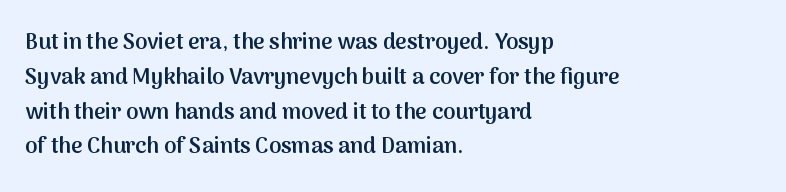
Firm but not heavy-handed strokes: this text is semibold. The specimen omits any rule beneath the text block's lines. Ordinary non-slanted type is in use. Each new line begins a customary step beneath the previous one. The line texture is even and compact thanks to regular tracking.
